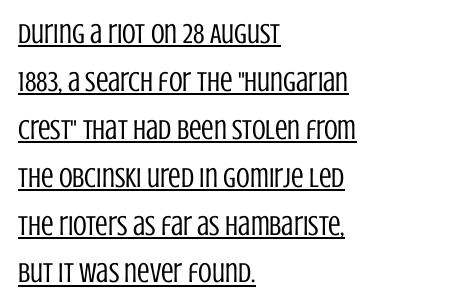
The image shows 28 px regular-weight, condensed sans-serif type, upright; set left-aligned, line spacing 1.71x, normal letter spacing, underlined; low stroke contrast and a large x-height.
